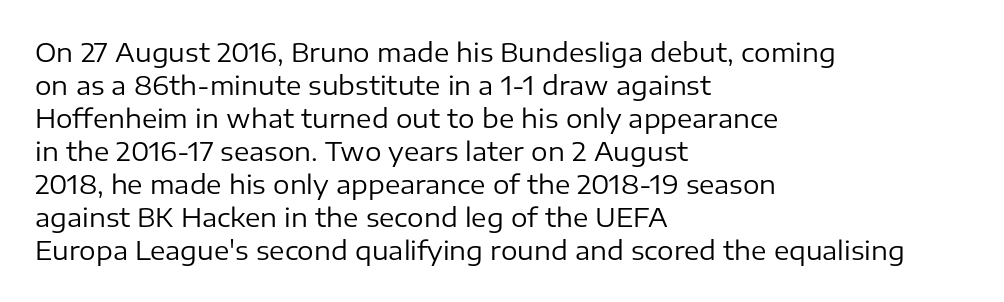
{"italic": "no", "bold": "no", "underline": "no", "align": "left", "line_spacing": "normal", "line_spacing_ratio": 1.27, "letter_spacing": "normal", "letter_spacing_em": 0.0, "glyph_px": 26}
